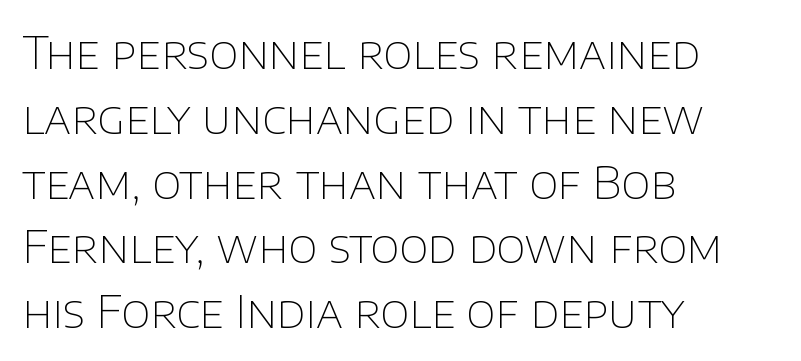
In terms of posture, this sample is upright. Lines of text with bare space underneath. Here the glyphs are tracked normally, forming tight word shapes. Proportional: the letters do not fall into vertical columns. The compositor pushed each line to the left boundary.
